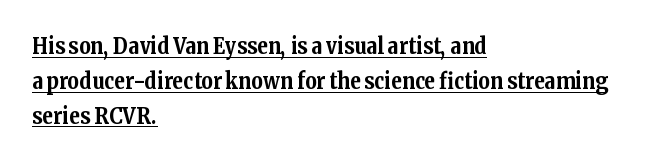
Q: Is the text bold? A: Yes.
Q: Is the text italic (slanted)? A: No, it is upright.
Q: Is the text underlined? A: Yes.
Q: How is the paragraph aligned? A: Left-aligned.
Q: Is the spacing between letters normal or unusually wide? A: Normal.
Q: Is the spacing between lines tight, normal or loose? A: Normal.
